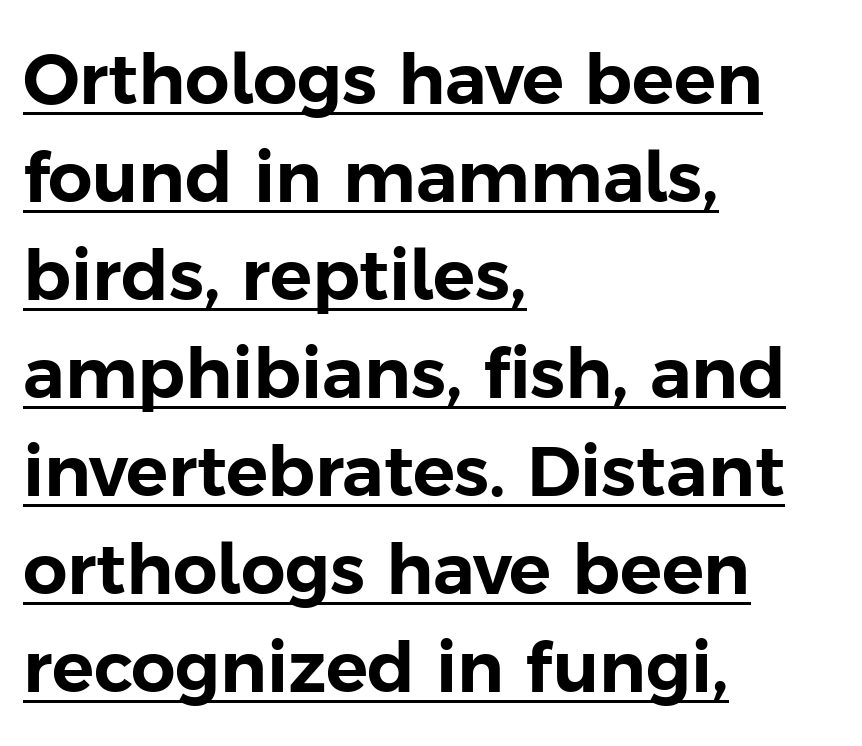
{"serif": "no", "italic": "no", "width": "normal", "stroke_contrast": "low", "x_height": "medium", "monospaced": "no", "underline": "yes", "align": "left", "line_spacing": "normal", "line_spacing_ratio": 1.4, "letter_spacing": "normal", "letter_spacing_em": 0.0, "glyph_px": 70}
